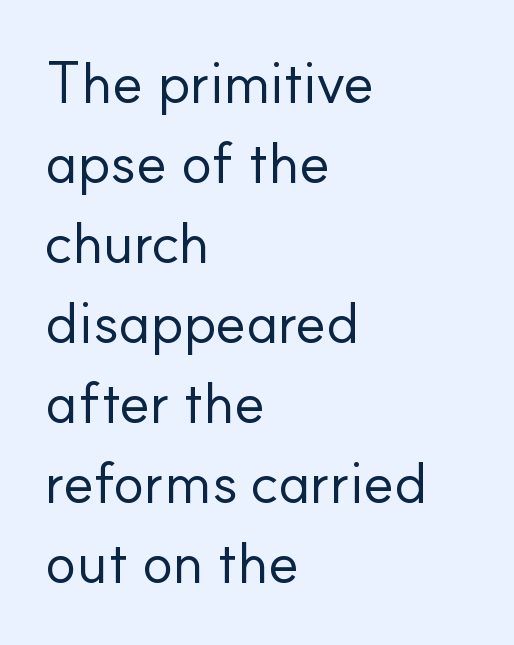
{"serif": "no", "italic": "no", "bold": "no", "weight": "regular", "width": "normal", "stroke_contrast": "low", "x_height": "small", "monospaced": "no", "underline": "no", "align": "left", "line_spacing": "normal", "line_spacing_ratio": 1.38, "letter_spacing": "normal", "letter_spacing_em": 0.0, "glyph_px": 58}
